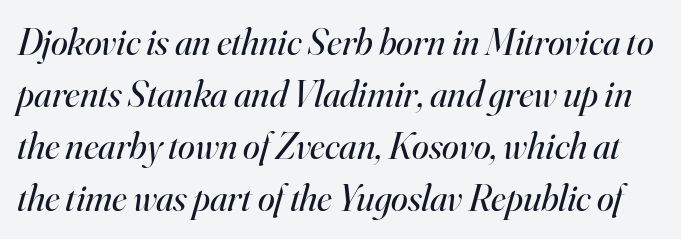
There is no visible air inserted between adjacent glyphs. Does the type have serifs? Yes, each stem ends in a small foot. These lines sit exactly where default settings would place them. The letters advance in unequal steps, a hallmark of proportional type. The text carries the slant typical of an italic or oblique font.
